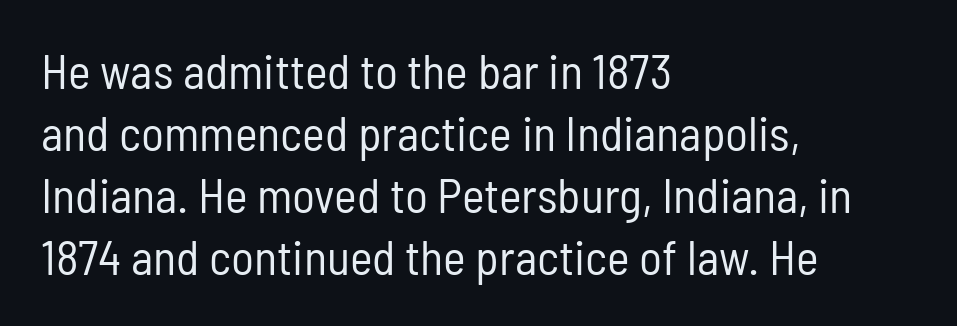
{"serif": "no", "italic": "no", "bold": "no", "weight": "regular", "width": "condensed", "stroke_contrast": "low", "x_height": "medium", "monospaced": "no", "underline": "no", "align": "left", "line_spacing": "normal", "line_spacing_ratio": 1.29, "letter_spacing": "normal", "letter_spacing_em": 0.0, "glyph_px": 48}
